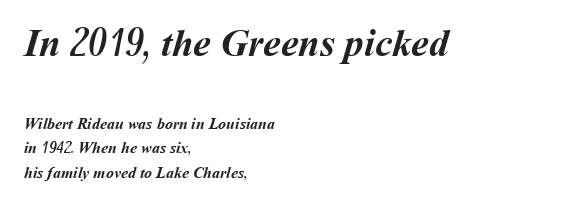
Do the characters align in a grid? No, the font is proportional. Check under the words: just untouched page. The rendering uses a moderate line-height, typical for paragraphs. Nobody touched the tracking dial on this one. Compare the two chunks: the upper has the greater cap height. The rendering uses a bold face; every stroke is thick and dark.
